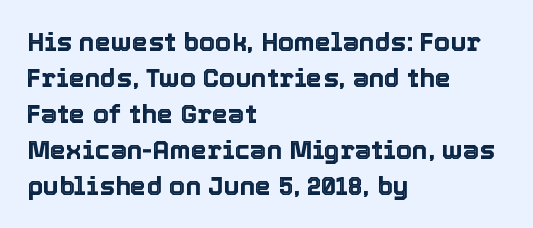
{"italic": "no", "underline": "no", "align": "left", "line_spacing": "normal", "line_spacing_ratio": 1.38, "letter_spacing": "normal", "letter_spacing_em": 0.0, "glyph_px": 26}
